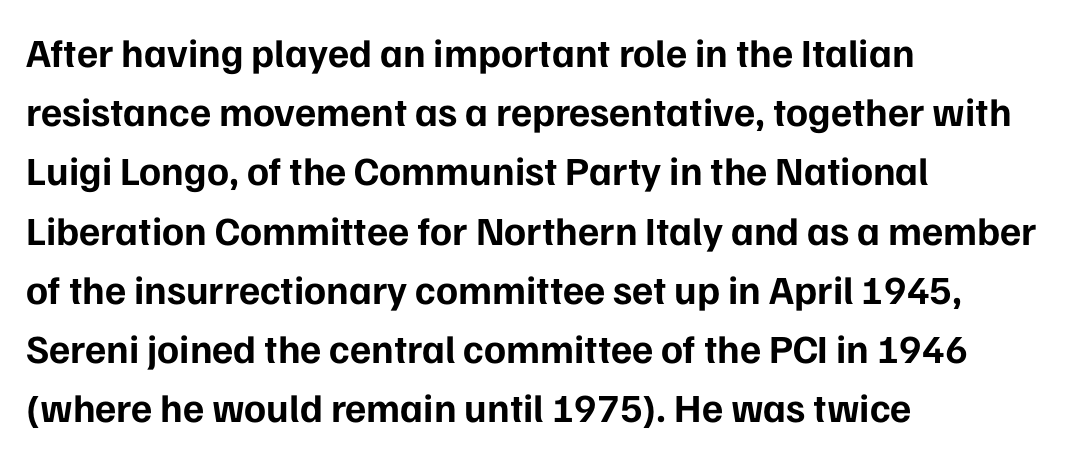
The image shows 40 px bold sans-serif type, upright; set left-aligned, normal line spacing (1.48x), normal letter spacing, not underlined; low stroke contrast and a medium x-height.
